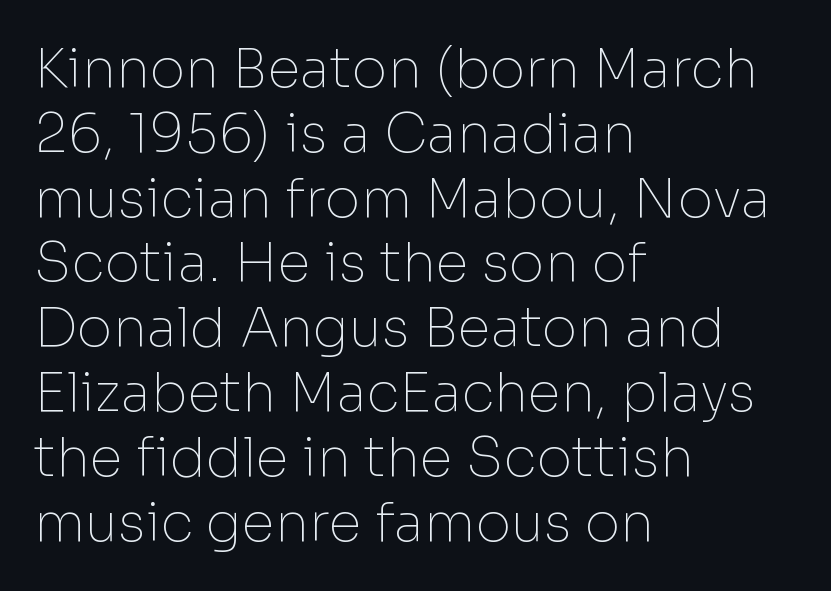
Q: Is the text bold? A: No.
Q: Is the text italic (slanted)? A: No, it is upright.
Q: Is the typeface a serif or a sans-serif typeface? A: Sans-serif.
Q: Is the text underlined? A: No.
Q: How is the paragraph aligned? A: Left-aligned.
Q: Is the spacing between letters normal or unusually wide? A: Normal.
Q: Width (condensed, normal, or wide)? A: Normal.
Q: Stroke contrast? A: Low.
Q: x-height? A: Medium.
Q: Monospaced? A: No.
